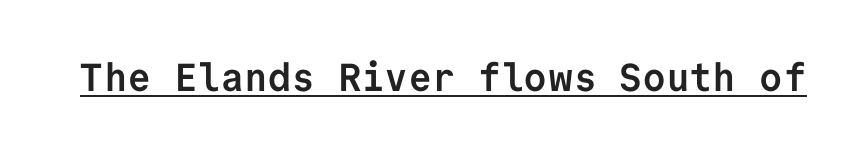
Rendered with straight, roman letterforms. This rendering employs a face without finishing strokes, i.e., a sans-serif. The specimen includes a rule beneath the text block's lines. Its strokes are broad and dark, the hallmark of bold type. Inter-character spacing is left at the font's built-in metrics.
